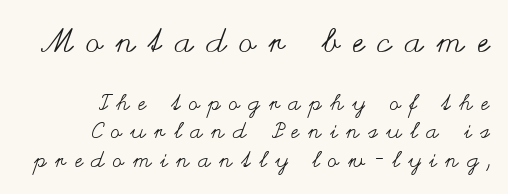
The image shows 33 px regular-weight, wide type; set right-aligned, normal line spacing (1.29x), unusually wide letter spacing (+0.41 em), not underlined; the first (top) block is 1.5x larger; medium stroke contrast and a small x-height.
